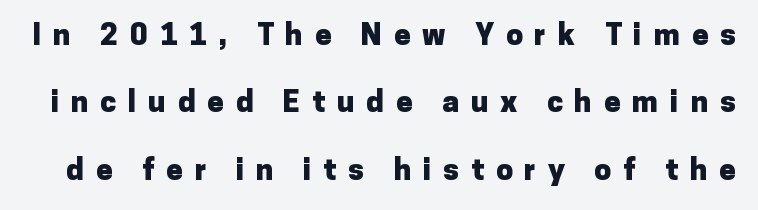
{"serif": "no", "italic": "no", "bold": "yes", "weight": "heavy", "width": "normal", "stroke_contrast": "low", "x_height": "medium", "monospaced": "no", "underline": "no", "line_spacing": "loose", "line_spacing_ratio": 2.25, "letter_spacing": "wide", "letter_spacing_em": 0.39, "glyph_px": 30}
